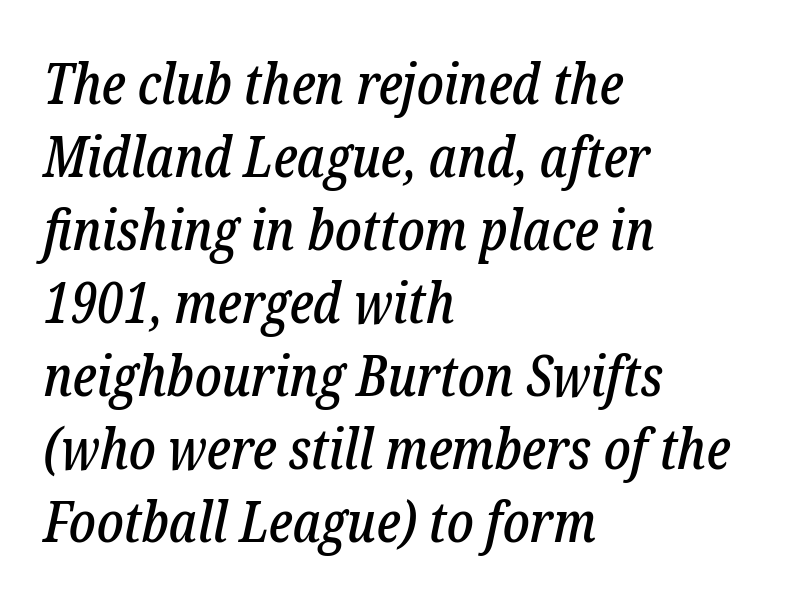
The image shows 57 px condensed serif type, italic (leaning right); set left-aligned, normal line spacing (1.28x), normal letter spacing, not underlined; low stroke contrast and a medium x-height.
